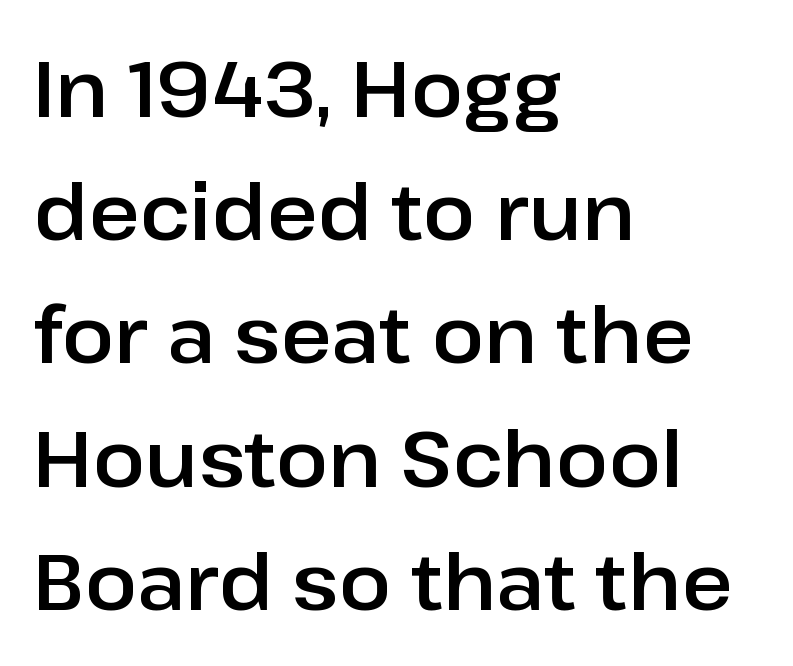
Examine the stroke ends and you'll find no serifs. The letters sit at their default tracking, neither squeezed nor spread. Reading down the block, your eye returns to a fixed left position each line. Rule under the text: the space is simply empty. The letters stand straight up with perfectly vertical stems.
